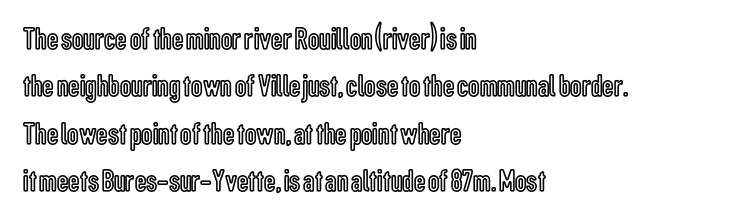
Q: Is the text italic (slanted)? A: No, it is upright.
Q: Is the text underlined? A: No.
Q: How is the paragraph aligned? A: Left-aligned.
Q: Is the spacing between letters normal or unusually wide? A: Normal.
Q: Is the spacing between lines tight, normal or loose? A: Normal.
Q: Width (condensed, normal, or wide)? A: Condensed.
Q: x-height? A: Medium.
Q: Monospaced? A: No.
